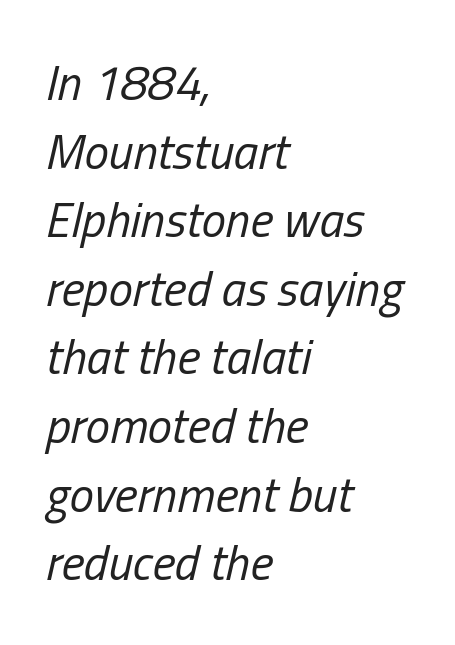
The paragraph has a hard left edge and a soft right edge. Note the varied advance widths — an 'i' is clearly narrower than an 'm'. Slanted lettering throughout. The string is rendered with underlining switched off.
